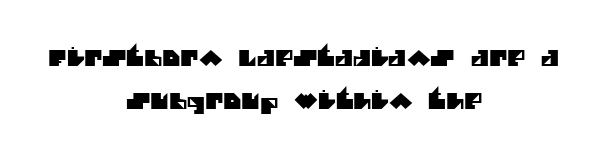
{"underline": "no", "align": "center", "line_spacing": "loose", "line_spacing_ratio": 1.96, "letter_spacing": "normal", "letter_spacing_em": 0.0, "glyph_px": 22}
